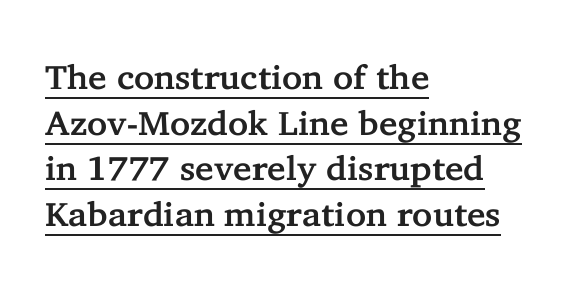
Q: Is the text italic (slanted)? A: No, it is upright.
Q: Is the typeface a serif or a sans-serif typeface? A: Serif.
Q: Is the text underlined? A: Yes.
Q: How is the paragraph aligned? A: Left-aligned.
Q: Is the spacing between letters normal or unusually wide? A: Normal.
Q: Is the spacing between lines tight, normal or loose? A: Normal.
Q: Width (condensed, normal, or wide)? A: Normal.
Q: Stroke contrast? A: Low.
Q: x-height? A: Medium.
Q: Monospaced? A: No.
